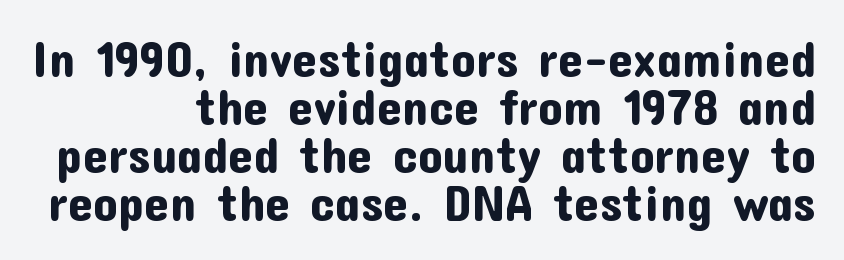
The image shows 50 px sans-serif type, upright; set right-aligned, tight line spacing (0.96x), normal letter spacing, not underlined; low stroke contrast and a medium x-height.
